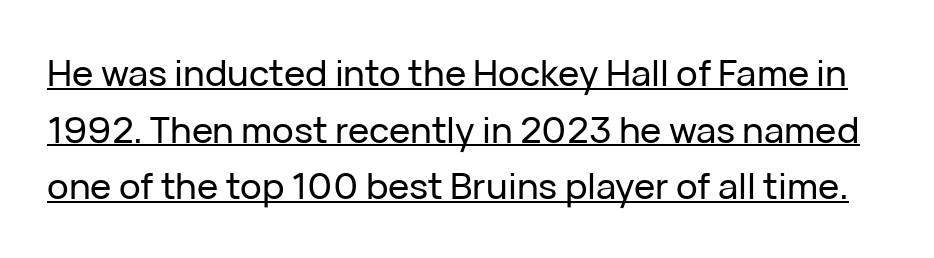
{"serif": "no", "italic": "no", "width": "normal", "stroke_contrast": "low", "x_height": "medium", "monospaced": "no", "underline": "yes", "line_spacing": "normal", "line_spacing_ratio": 1.57, "letter_spacing": "normal", "letter_spacing_em": 0.0, "glyph_px": 36}
